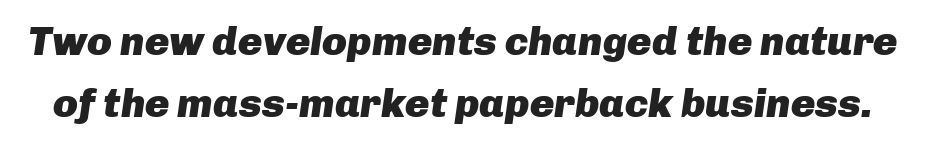
{"italic": "yes", "lean": "right", "slant_degrees": 8, "bold": "yes", "weight": "heavy", "width": "normal", "stroke_contrast": "low", "x_height": "medium", "monospaced": "no", "underline": "no", "line_spacing": "normal", "line_spacing_ratio": 1.52, "letter_spacing": "normal", "letter_spacing_em": 0.0, "glyph_px": 41}
